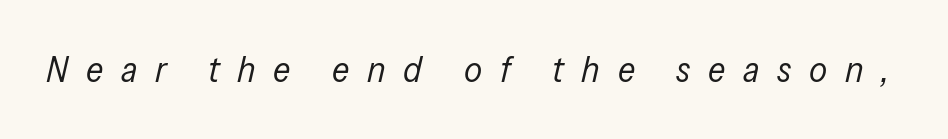
{"italic": "yes", "lean": "right", "slant_degrees": 13, "bold": "no", "weight": "regular", "width": "condensed", "stroke_contrast": "low", "x_height": "medium", "monospaced": "no", "underline": "no", "letter_spacing": "wide", "letter_spacing_em": 0.49, "glyph_px": 36}
